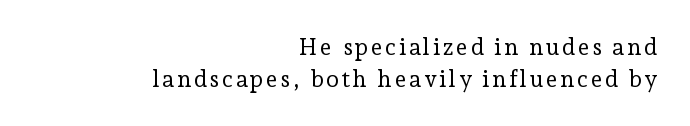
The space between consecutive lines is moderate. Does the lettering tilt? It doesn't — this is upright. The string is rendered with underlining switched off. The typeface has the unassuming heft of standard copy or less.
